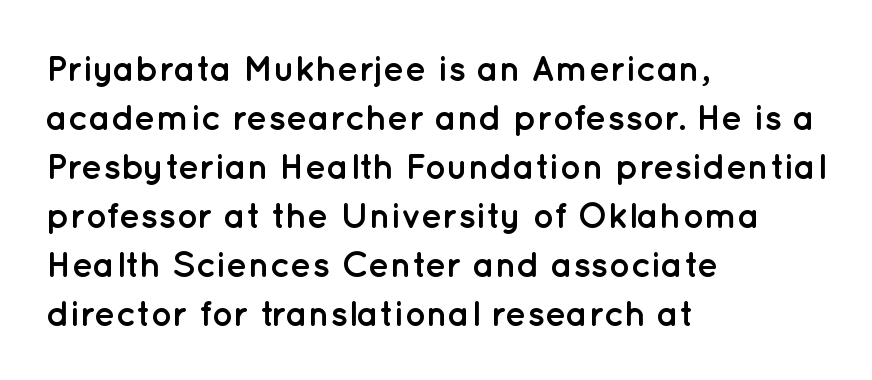
{"serif": "no", "italic": "no", "bold": "yes", "weight": "semibold", "width": "normal", "stroke_contrast": "low", "x_height": "medium", "monospaced": "no", "underline": "no", "align": "left", "line_spacing": "normal", "line_spacing_ratio": 1.36, "letter_spacing": "normal", "letter_spacing_em": 0.0, "glyph_px": 36}
